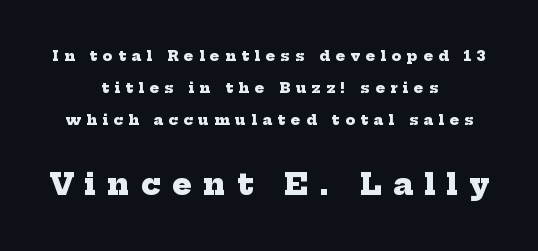
Visually the block forms a symmetrical silhouette, jagged on both flanks. Words float on clear page, feet unadorned. Does the weight exceed regular? Yes, all the way to bold. Does the type have serifs? Yes, each stem ends in a small foot. A typesetter would call this heavily tracked-out type. The following chunk of copy outweighs the initial chunk in type size.
